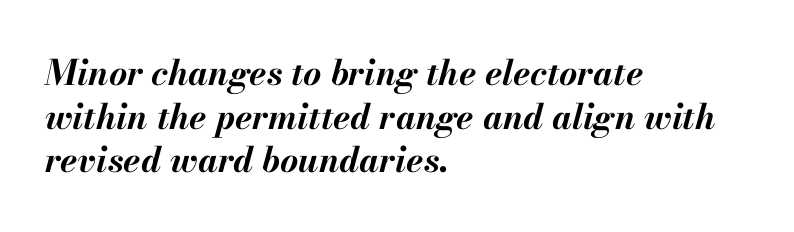
The image shows 35 px bold type, italic (leaning right); set left-aligned, normal line spacing (1.25x), normal letter spacing, not underlined; medium stroke contrast and a small x-height.
